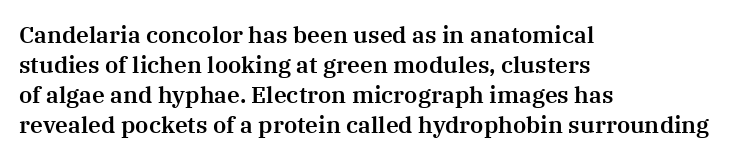
Q: Is the text italic (slanted)? A: No, it is upright.
Q: Is the text underlined? A: No.
Q: How is the paragraph aligned? A: Left-aligned.
Q: Is the spacing between letters normal or unusually wide? A: Normal.
Q: Is the spacing between lines tight, normal or loose? A: Normal.
